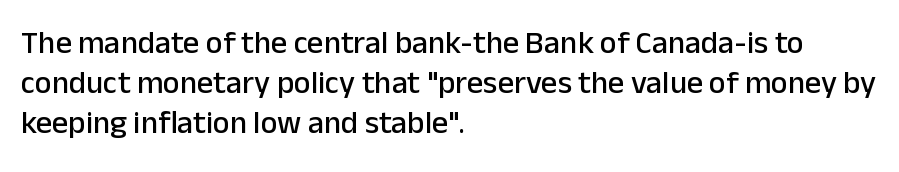
The image shows 32 px sans-serif type, upright; set left-aligned, normal line spacing (1.25x), normal letter spacing, not underlined; low stroke contrast and a medium x-height.
